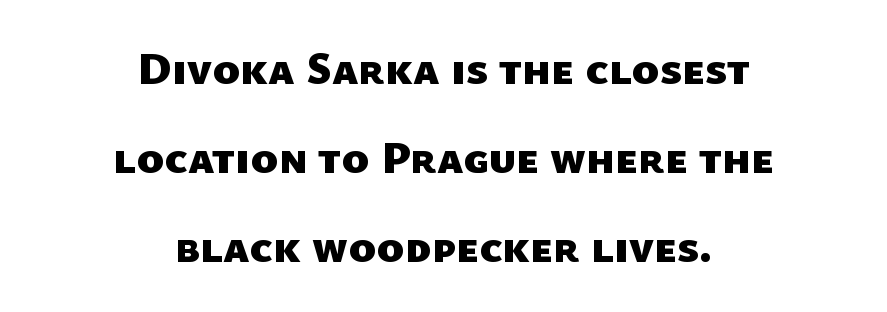
The image shows 46 px heavy sans-serif type; set centered, loose line spacing (1.94x), normal letter spacing, not underlined; low stroke contrast and a medium x-height.
